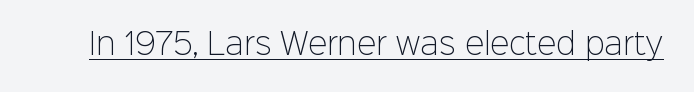
Think of a printed novel: that variable character pitch is what you see here. Nope, not italic — everything's standing straight. What stands out about the letter spacing? Nothing — it is the standard amount. Students, observe the line beneath the letters — that is underlining. The type family on display is of the sans-serif kind. Caption: face not bold, strokes unweighted.
